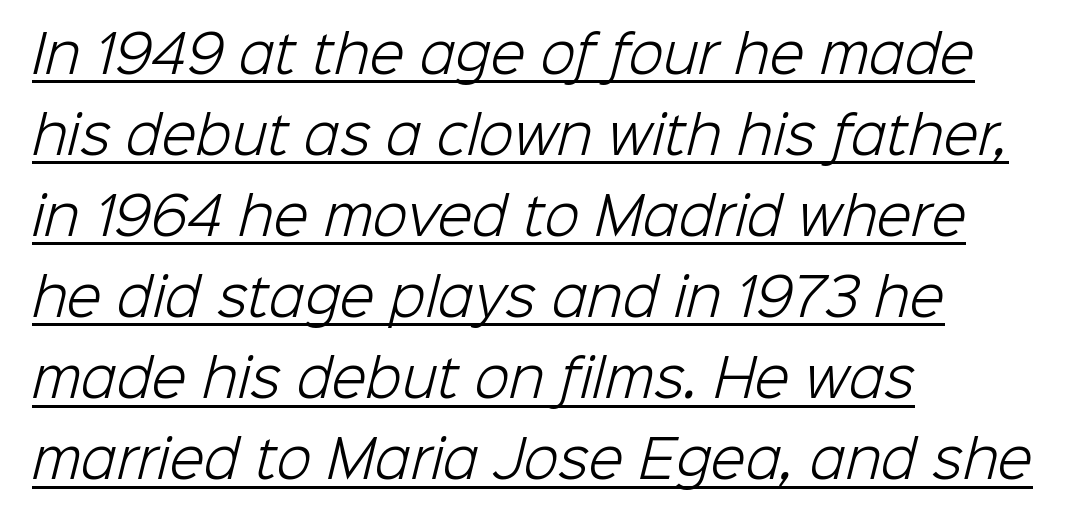
{"serif": "no", "bold": "no", "weight": "light", "width": "normal", "stroke_contrast": "low", "x_height": "medium", "monospaced": "no", "underline": "yes", "align": "left", "line_spacing": "normal", "line_spacing_ratio": 1.59, "letter_spacing": "normal", "letter_spacing_em": 0.0, "glyph_px": 51}
